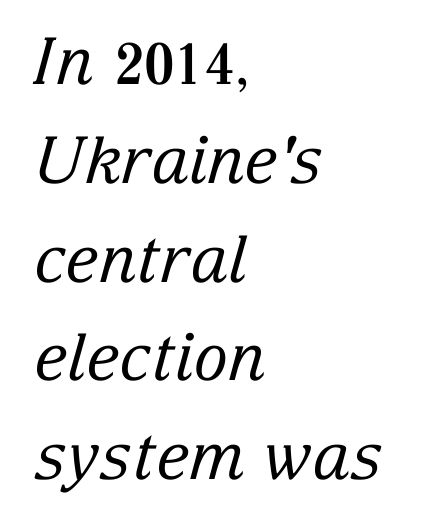
{"serif": "yes", "italic": "yes", "lean": "right", "slant_degrees": 15, "bold": "no", "weight": "regular", "width": "normal", "stroke_contrast": "low", "x_height": "medium", "monospaced": "no", "underline": "no", "align": "left", "line_spacing": "normal", "line_spacing_ratio": 1.52, "letter_spacing": "normal", "letter_spacing_em": 0.0, "glyph_px": 65}
